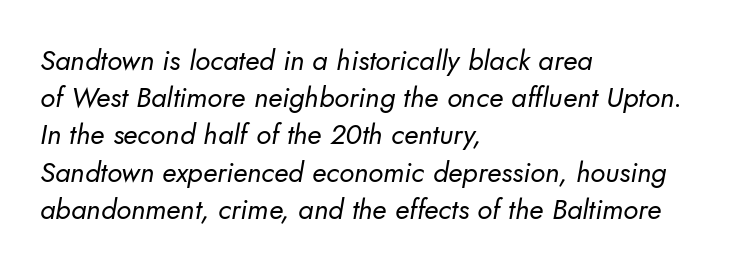
The image shows 28 px regular-weight sans-serif type; set left-aligned, normal line spacing (1.33x), normal letter spacing, not underlined; low stroke contrast and a small x-height.
